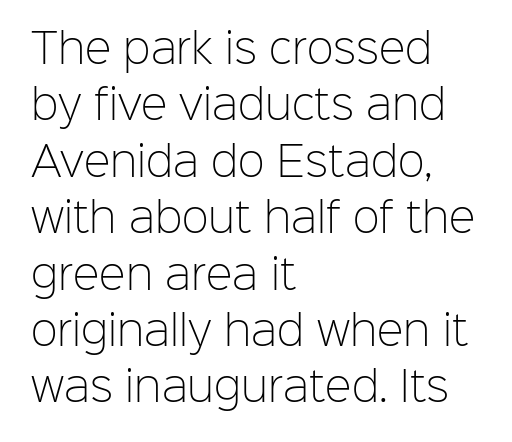
Baseline-to-baseline distance is the conventional proportion of letter height. Inter-character spacing is left at the font's built-in metrics. The letters look calm and open, with moderate or lighter stems. Spacing verdict: proportional, widths tailored to each character. Typographically, this falls in the sans-serif category. Where is the straight margin? On the left.
